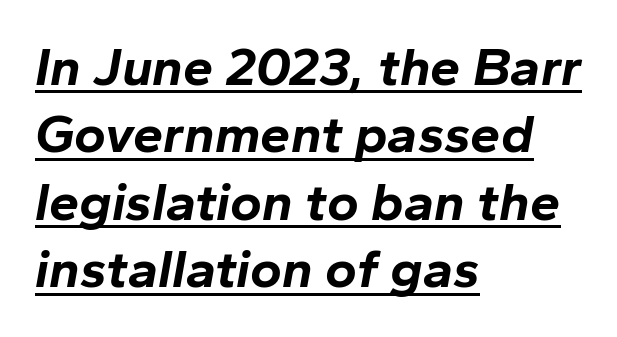
These lines are rendered in a variable-pitch font. Caption: multi-line text, flush left, ragged right. Caption: bold face, heavy strokes. A typographer would call this underscored text.
